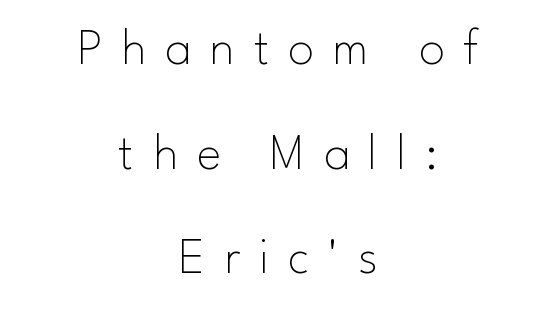
No feet cap the strokes, marking this as sans-serif type. Nobody drew a line under any word here. The line-height multiplier appears high, well above default. Italic? Not at all — the glyphs are vertical. The tracking jumps out immediately: characters are airy and widely separated.
